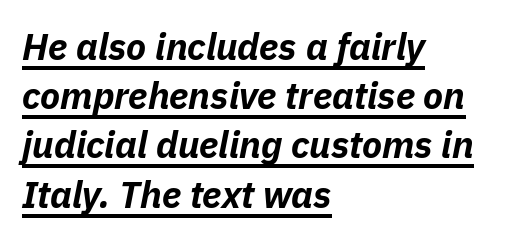
The image shows 37 px bold type, italic (leaning right); set left-aligned, normal line spacing (1.33x), normal letter spacing, underlined; low stroke contrast and a medium x-height.
